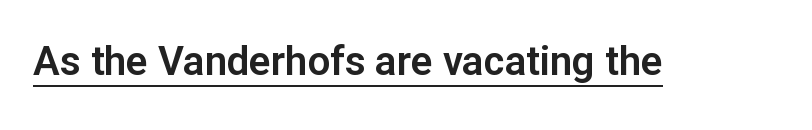
The glyphs are accompanied by a horizontal stroke just below them. When letters stand straight like this, we call the style roman or upright. A typesetter would call this proportional, since set widths differ per character. A typesetter would call this zero additional tracking.
